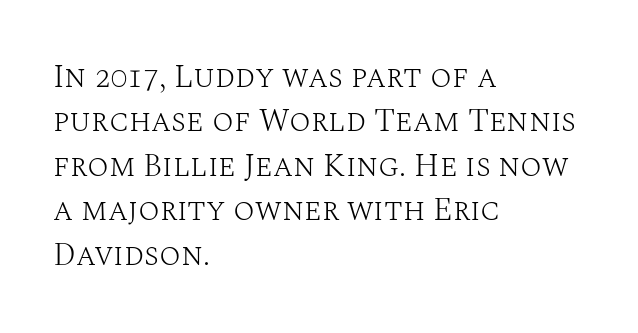
{"serif": "yes", "italic": "no", "bold": "no", "weight": "light", "width": "normal", "stroke_contrast": "medium", "x_height": "large", "monospaced": "no", "underline": "no", "align": "left", "line_spacing": "normal", "line_spacing_ratio": 1.39, "letter_spacing": "normal", "letter_spacing_em": 0.0, "glyph_px": 32}
